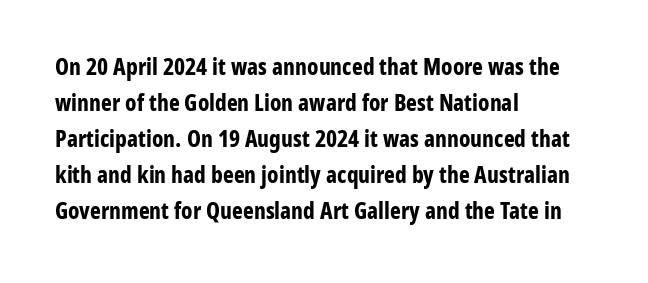
Q: Is the text bold? A: Yes.
Q: Is the text italic (slanted)? A: No, it is upright.
Q: Is the text underlined? A: No.
Q: How is the paragraph aligned? A: Left-aligned.
Q: Is the spacing between letters normal or unusually wide? A: Normal.
Q: Is the spacing between lines tight, normal or loose? A: Normal.
